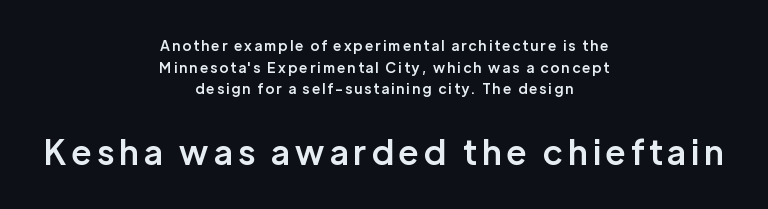
The image shows 34 px semibold sans-serif type, upright; set centered, normal line spacing (1.54x), not underlined; the second (bottom) block is 2.43x larger; low stroke contrast and a medium x-height.
